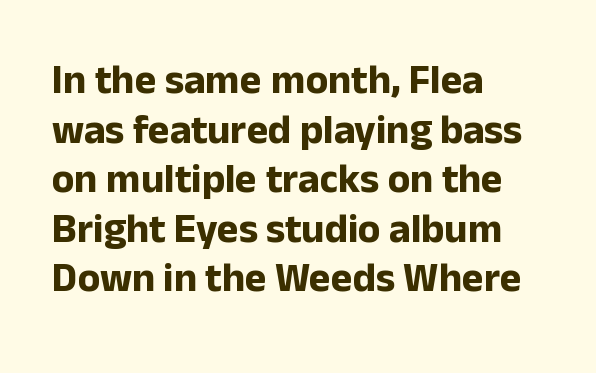
Q: Is the text bold? A: Yes.
Q: Is the text italic (slanted)? A: No, it is upright.
Q: Is the typeface a serif or a sans-serif typeface? A: Sans-serif.
Q: Is the text underlined? A: No.
Q: How is the paragraph aligned? A: Left-aligned.
Q: Is the spacing between letters normal or unusually wide? A: Normal.
Q: Width (condensed, normal, or wide)? A: Normal.
Q: Stroke contrast? A: Low.
Q: x-height? A: Medium.
Q: Monospaced? A: No.
